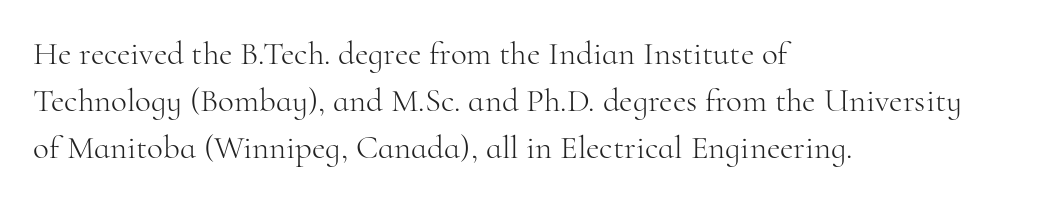
Q: Is the text bold? A: No.
Q: Is the text italic (slanted)? A: No, it is upright.
Q: Is the typeface a serif or a sans-serif typeface? A: Serif.
Q: Is the text underlined? A: No.
Q: How is the paragraph aligned? A: Left-aligned.
Q: Is the spacing between letters normal or unusually wide? A: Normal.
Q: Is the spacing between lines tight, normal or loose? A: Normal.
Q: Width (condensed, normal, or wide)? A: Normal.
Q: Stroke contrast? A: High.
Q: x-height? A: Small.
Q: Monospaced? A: No.
